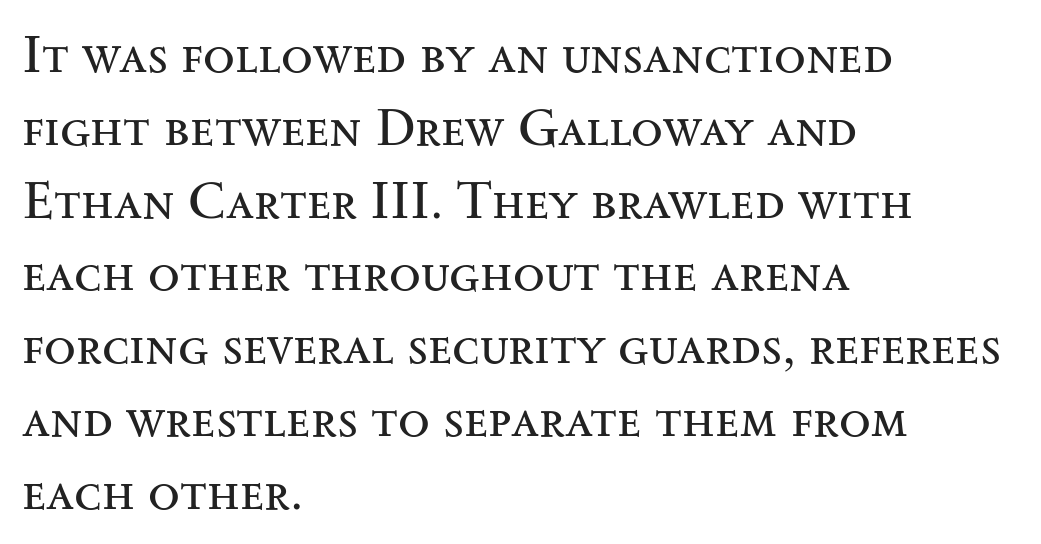
The image shows 52 px regular-weight, wide serif type, upright; set left-aligned, normal line spacing (1.4x), normal letter spacing, not underlined; medium stroke contrast and a small x-height.
